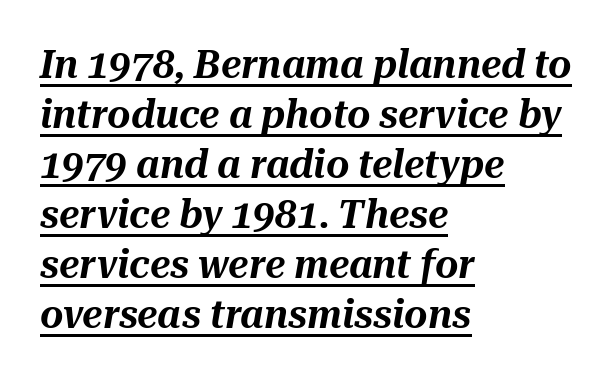
Observe the lean: these are italic letterforms. The rendering uses the underline text-decoration. The text block is weighted toward the left margin, trailing off unevenly rightward. The tracking reads as untouched default to a designer's eye.
